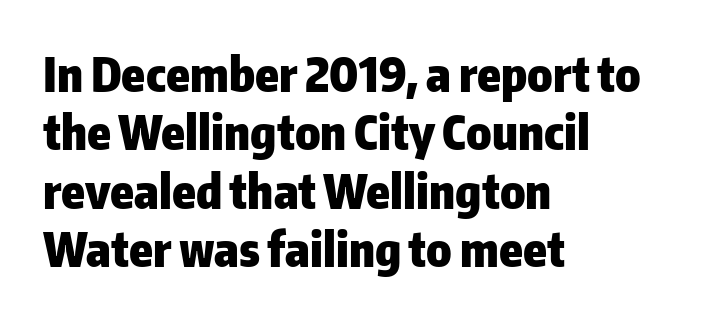
{"serif": "no", "italic": "no", "bold": "yes", "weight": "heavy", "width": "normal", "stroke_contrast": "low", "x_height": "medium", "monospaced": "no", "underline": "no", "align": "left", "line_spacing_ratio": 1.24, "letter_spacing": "normal", "letter_spacing_em": 0.0, "glyph_px": 47}
